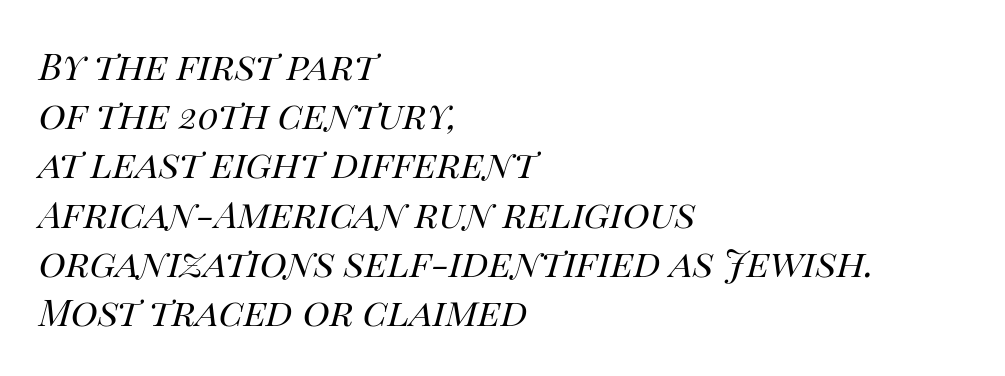
{"italic": "yes", "lean": "right", "slant_degrees": 14, "bold": "no", "weight": "regular", "width": "normal", "stroke_contrast": "high", "x_height": "large", "monospaced": "no", "underline": "no", "align": "left", "line_spacing": "normal", "line_spacing_ratio": 1.33, "letter_spacing": "normal", "letter_spacing_em": 0.0, "glyph_px": 37}
